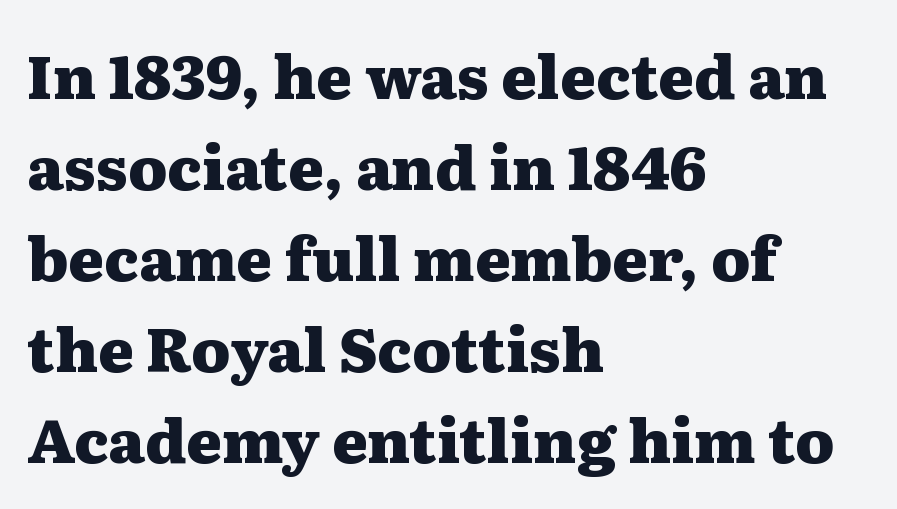
Q: Is the text bold? A: Yes.
Q: Is the text italic (slanted)? A: No, it is upright.
Q: Is the typeface a serif or a sans-serif typeface? A: Serif.
Q: Is the text underlined? A: No.
Q: How is the paragraph aligned? A: Left-aligned.
Q: Is the spacing between letters normal or unusually wide? A: Normal.
Q: Is the spacing between lines tight, normal or loose? A: Normal.
Q: Width (condensed, normal, or wide)? A: Wide.
Q: Stroke contrast? A: Medium.
Q: x-height? A: Medium.
Q: Monospaced? A: No.
